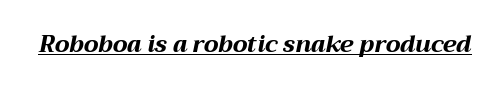
The image shows 23 px bold type, italic (leaning right); set normal letter spacing, underlined.
